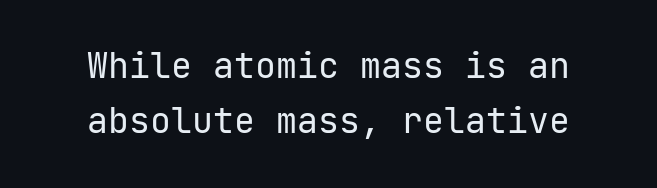
{"serif": "no", "italic": "no", "bold": "no", "weight": "regular", "width": "normal", "stroke_contrast": "low", "x_height": "medium", "monospaced": "yes", "underline": "no", "align": "center", "line_spacing": "normal", "line_spacing_ratio": 1.58, "letter_spacing": "normal", "letter_spacing_em": 0.0, "glyph_px": 35}
